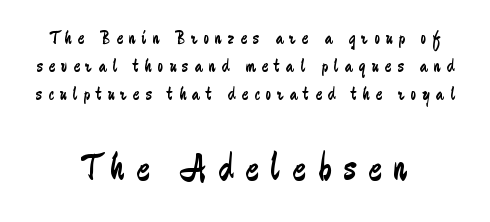
{"serif": "no", "bold": "no", "weight": "regular", "width": "condensed", "stroke_contrast": "low", "x_height": "small", "monospaced": "no", "underline": "no", "align": "center", "line_spacing": "normal", "line_spacing_ratio": 1.4, "letter_spacing": "wide", "letter_spacing_em": 0.3, "larger_block": "second", "size_ratio": 2.0, "glyph_px": 40}
